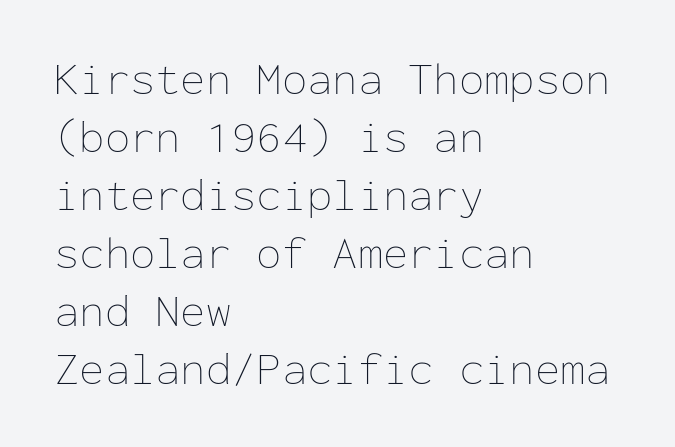
Q: Is the text bold? A: No.
Q: Is the text italic (slanted)? A: No, it is upright.
Q: Is the text underlined? A: No.
Q: How is the paragraph aligned? A: Left-aligned.
Q: Is the spacing between letters normal or unusually wide? A: Normal.
Q: Is the spacing between lines tight, normal or loose? A: Normal.
Q: Width (condensed, normal, or wide)? A: Normal.
Q: Stroke contrast? A: Low.
Q: x-height? A: Medium.
Q: Monospaced? A: Yes.
